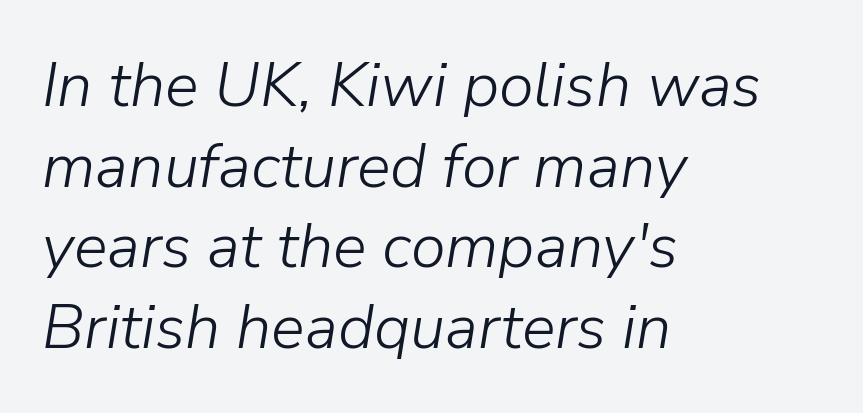
{"italic": "yes", "lean": "right", "slant_degrees": 9, "bold": "no", "weight": "light", "width": "normal", "stroke_contrast": "low", "x_height": "medium", "monospaced": "no", "underline": "no", "align": "left", "line_spacing": "normal", "line_spacing_ratio": 1.28, "letter_spacing": "normal", "letter_spacing_em": 0.0, "glyph_px": 63}
